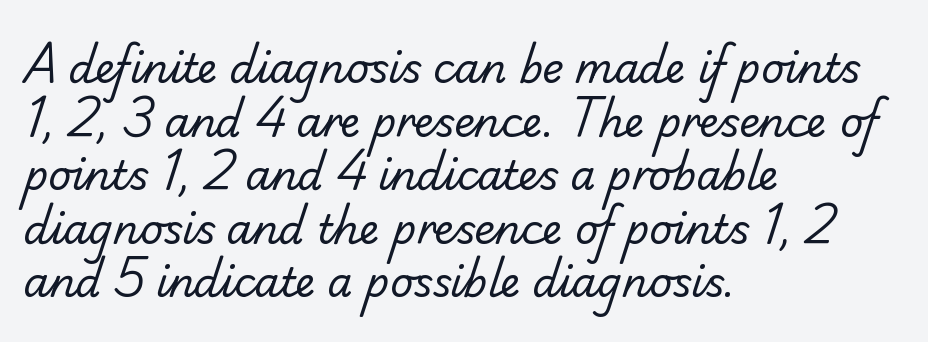
{"serif": "no", "bold": "no", "weight": "regular", "width": "normal", "stroke_contrast": "low", "x_height": "small", "monospaced": "no", "underline": "no", "align": "left", "line_spacing": "normal", "line_spacing_ratio": 1.34, "letter_spacing": "normal", "letter_spacing_em": 0.0, "glyph_px": 40}
